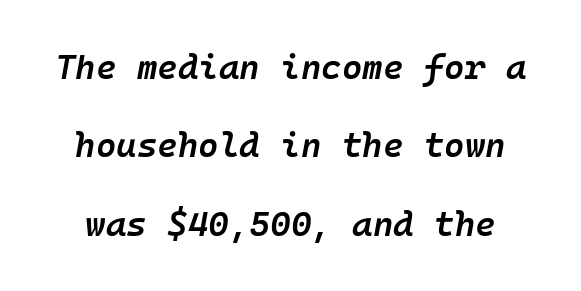
The image shows 35 px semibold type, italic (leaning right); set loose line spacing (2.24x), normal letter spacing, not underlined; low stroke contrast and a medium x-height.
